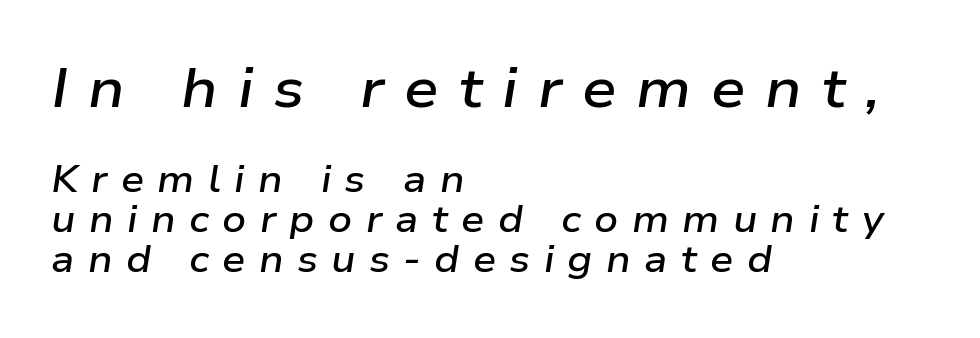
Cramped leading. The rendering applies a slant to the glyphs. Is the type bold? Partly — it's a semibold, heavier than regular but not fully bold. A student would notice the top passage is typeset larger than what follows. Someone cranked the tracking dial way up on this one. This sample has the flowing, uneven cadence of proportional lettering.
